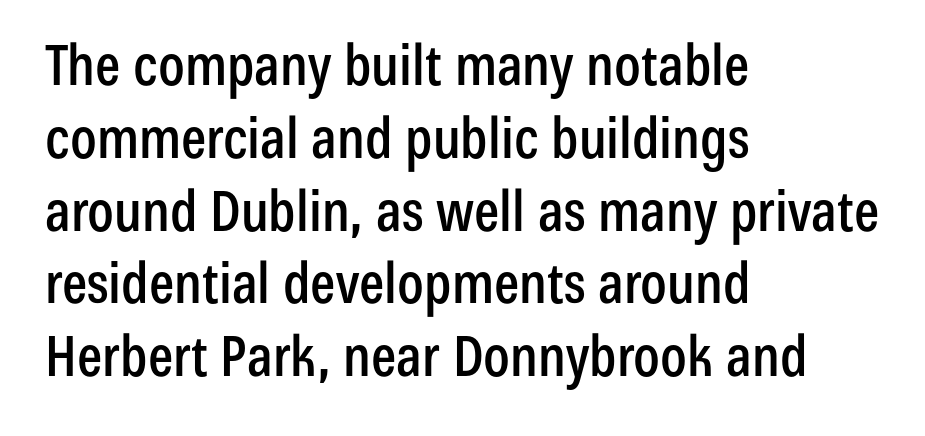
The image shows 56 px condensed sans-serif type, upright; set left-aligned, normal line spacing (1.3x), normal letter spacing, not underlined; low stroke contrast and a medium x-height.
